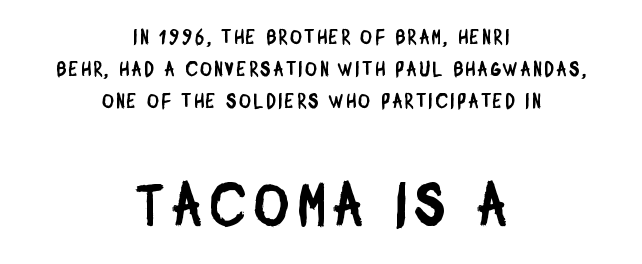
Serifs: no, the terminals of the letterforms are clean. The second block has been scaled up relative to the first. The gap between lines stays unmarked. Think of a printed novel: that variable character pitch is what you see here.
